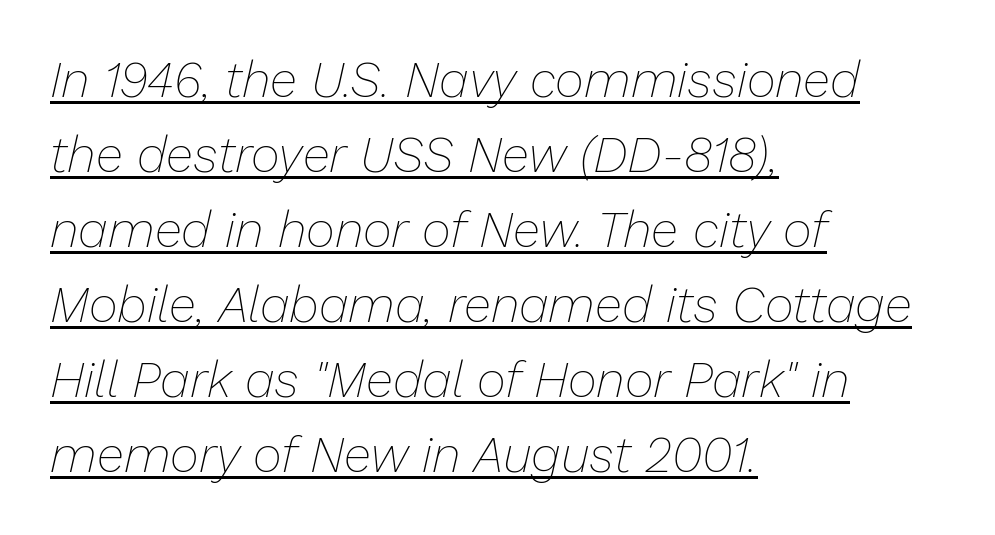
The image shows 50 px thin type, italic (leaning right); set left-aligned, normal line spacing (1.5x), normal letter spacing, underlined; low stroke contrast and a medium x-height.
